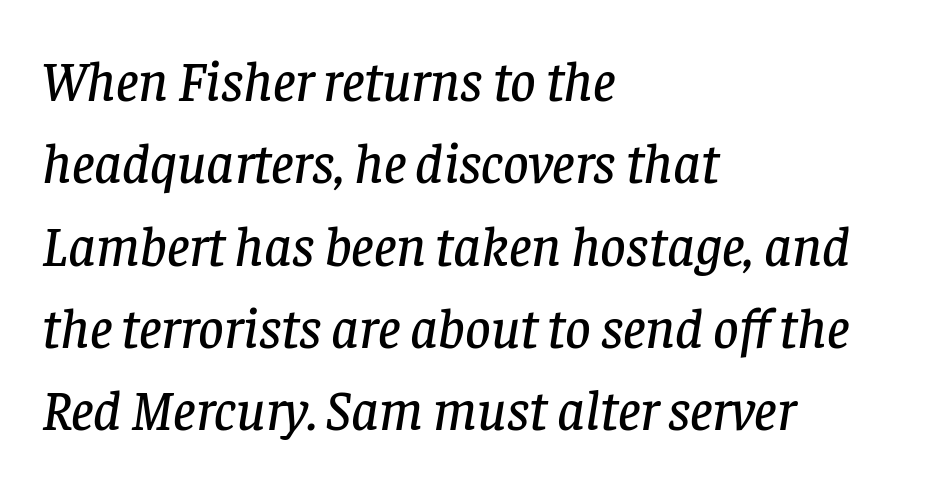
Q: Is the text italic (slanted)? A: Yes, it leans right by about 8 degrees.
Q: Is the typeface a serif or a sans-serif typeface? A: Serif.
Q: Is the text underlined? A: No.
Q: How is the paragraph aligned? A: Left-aligned.
Q: Is the spacing between letters normal or unusually wide? A: Normal.
Q: Is the spacing between lines tight, normal or loose? A: Normal.
Q: Width (condensed, normal, or wide)? A: Normal.
Q: Stroke contrast? A: Low.
Q: x-height? A: Large.
Q: Monospaced? A: No.
